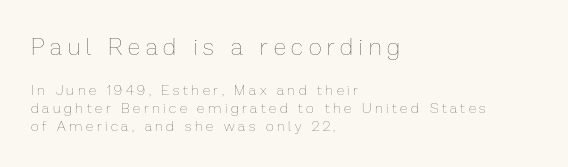
{"italic": "no", "bold": "no", "underline": "no", "align": "left", "line_spacing": "normal", "line_spacing_ratio": 1.31, "letter_spacing": "wide", "letter_spacing_em": 0.26, "larger_block": "first", "size_ratio": 1.64, "glyph_px": 23}
